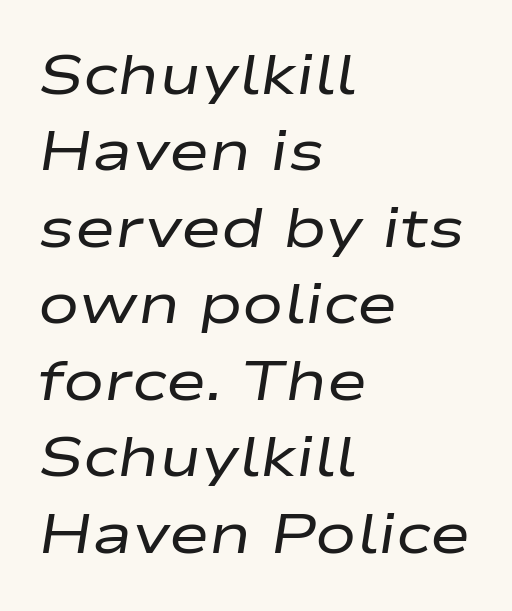
The whole block is typeset with a tilt. No heavy texture on the line: the type isn't bold. Underlining? Definitely not there. Think of a printed novel: that variable character pitch is what you see here. The paragraph shown leans on its left margin.
